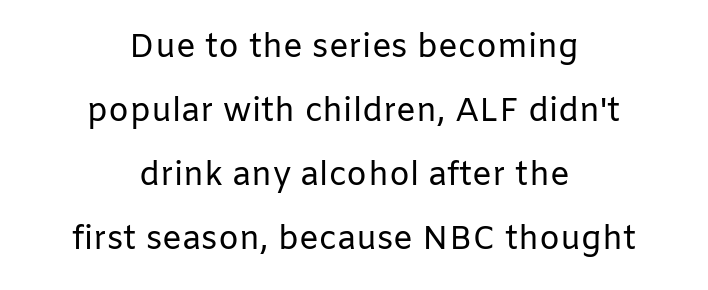
Q: Is the text bold? A: No.
Q: Is the text italic (slanted)? A: No, it is upright.
Q: Is the typeface a serif or a sans-serif typeface? A: Sans-serif.
Q: Is the text underlined? A: No.
Q: How is the paragraph aligned? A: Centered.
Q: Is the spacing between letters normal or unusually wide? A: Normal.
Q: Is the spacing between lines tight, normal or loose? A: Loose.
Q: Width (condensed, normal, or wide)? A: Normal.
Q: Stroke contrast? A: Low.
Q: x-height? A: Medium.
Q: Monospaced? A: No.
